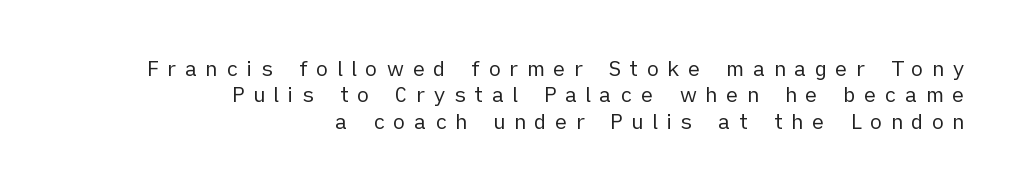
{"italic": "no", "bold": "no", "underline": "no", "align": "right", "line_spacing": "normal", "line_spacing_ratio": 1.26, "letter_spacing": "wide", "letter_spacing_em": 0.38, "glyph_px": 21}
